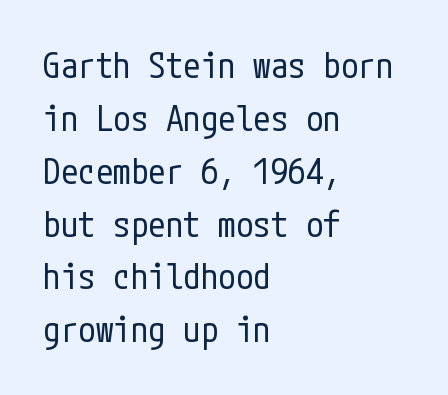
{"serif": "no", "italic": "no", "bold": "no", "weight": "regular", "width": "condensed", "stroke_contrast": "low", "x_height": "medium", "underline": "no", "align": "left", "line_spacing": "normal", "line_spacing_ratio": 1.51, "letter_spacing": "normal", "letter_spacing_em": 0.0, "glyph_px": 35}
